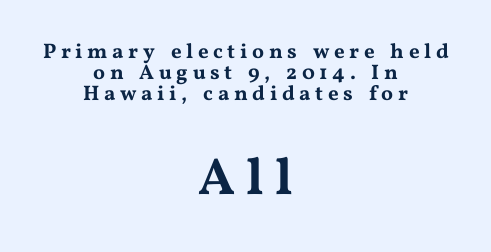
The image shows 52 px wide serif type, upright; set centered, tight line spacing (1.01x), unusually wide letter spacing (+0.22 em), not underlined; the second (bottom) block is 2.48x larger; medium stroke contrast and a medium x-height.
